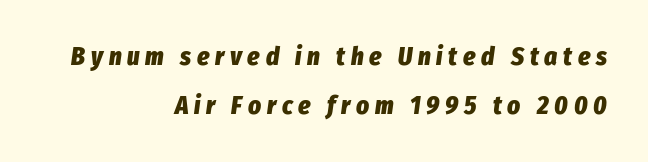
The image shows 25 px bold type, italic (leaning right); set right-aligned, loose line spacing (1.95x), unusually wide letter spacing (+0.23 em), not underlined.
